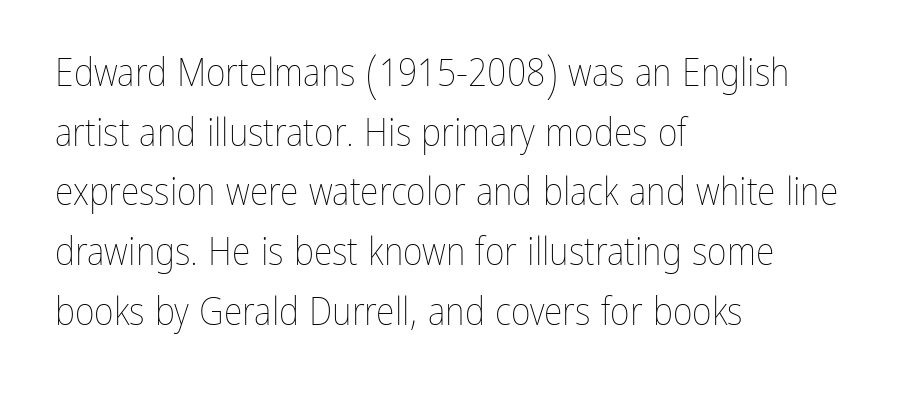
You could call the tracking neutral — neither tight nor loose. Designer's note — italics off, roman on. Successive baselines arrive at the customary interval. Stems and bowls with no extra thickness — not bold.
